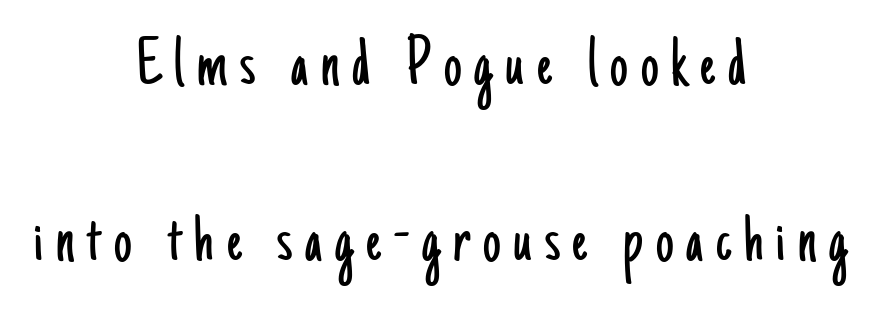
The image shows 71 px light, condensed sans-serif type, upright; set centered, loose line spacing (2.48x), not underlined; low stroke contrast and a small x-height.
